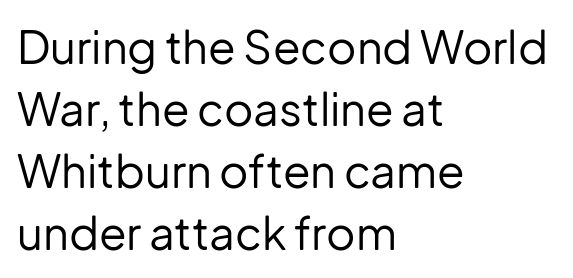
{"serif": "no", "italic": "no", "bold": "no", "weight": "regular", "width": "normal", "stroke_contrast": "low", "x_height": "medium", "monospaced": "no", "underline": "no", "align": "left", "line_spacing": "normal", "line_spacing_ratio": 1.38, "letter_spacing": "normal", "letter_spacing_em": 0.0, "glyph_px": 45}
